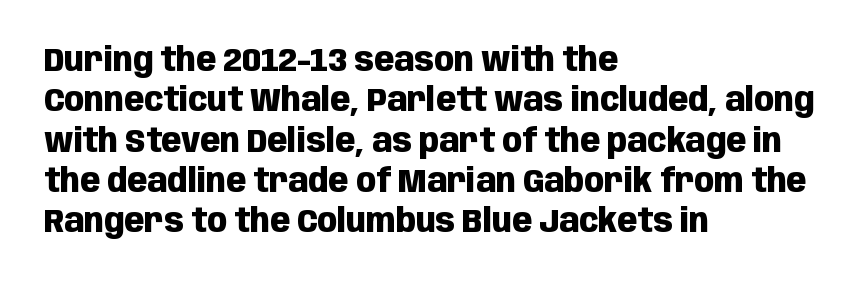
The image shows 33 px heavy, condensed sans-serif type, upright; set left-aligned, line spacing 1.22x, normal letter spacing, not underlined; low stroke contrast and a large x-height.
